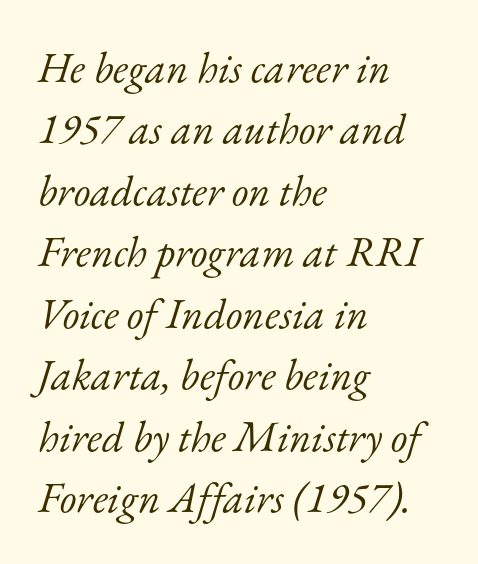
The image shows 43 px light serif type, italic (leaning right); set left-aligned, normal line spacing (1.43x), normal letter spacing, not underlined; low stroke contrast and a small x-height.
